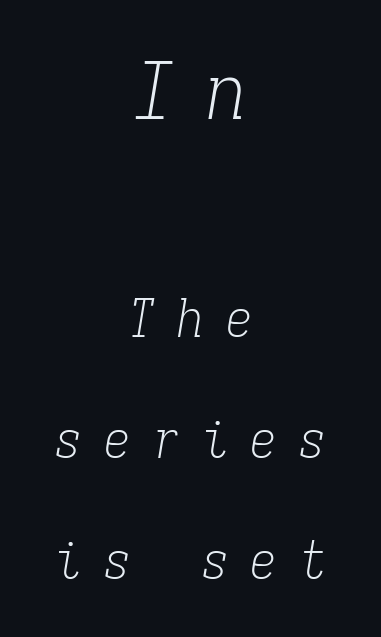
A centered setting, common on invitations and titles, is used for this passage. Character size in the leading block exceeds that of the trailing block. What kind of face is this? One with serifs. Heaviness? Minimal to ordinary, like unemphasized prose. The glyphs are unaccompanied by any horizontal stroke below them.
